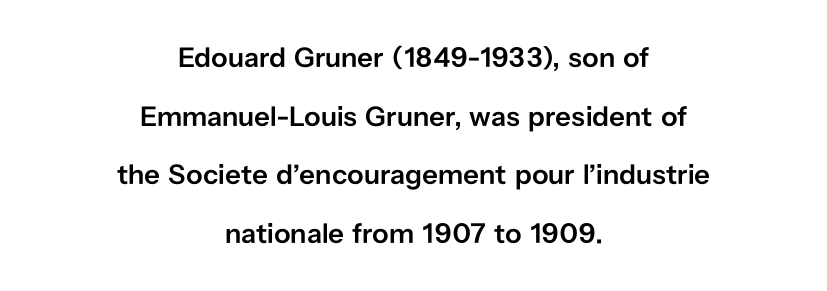
{"serif": "no", "italic": "no", "bold": "semi", "weight": "semibold", "width": "normal", "stroke_contrast": "low", "x_height": "medium", "monospaced": "no", "underline": "no", "align": "center", "line_spacing": "loose", "line_spacing_ratio": 2.09, "letter_spacing": "normal", "letter_spacing_em": 0.0, "glyph_px": 28}
